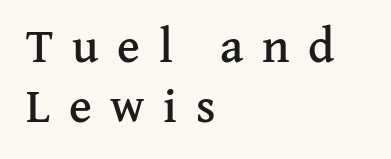
{"serif": "yes", "italic": "no", "width": "normal", "stroke_contrast": "medium", "x_height": "medium", "monospaced": "no", "underline": "no", "align": "left", "line_spacing": "normal", "line_spacing_ratio": 1.25, "letter_spacing": "wide", "letter_spacing_em": 0.39, "glyph_px": 48}
